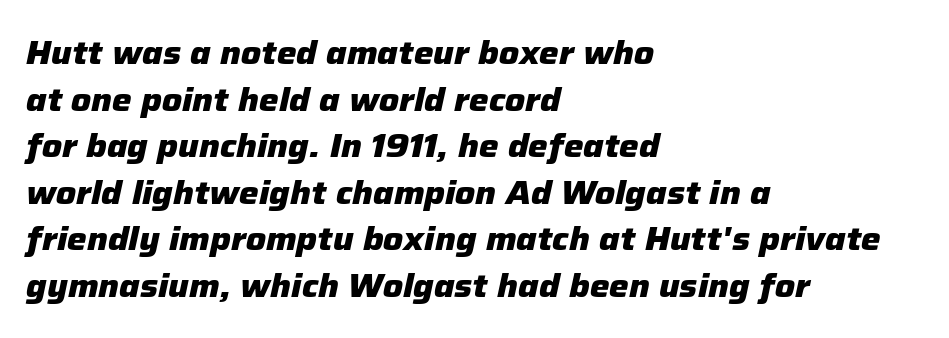
{"italic": "yes", "lean": "right", "slant_degrees": 12, "bold": "yes", "weight": "heavy", "width": "normal", "stroke_contrast": "low", "x_height": "medium", "monospaced": "no", "underline": "no", "align": "left", "line_spacing": "normal", "line_spacing_ratio": 1.41, "letter_spacing": "normal", "letter_spacing_em": 0.0, "glyph_px": 33}
